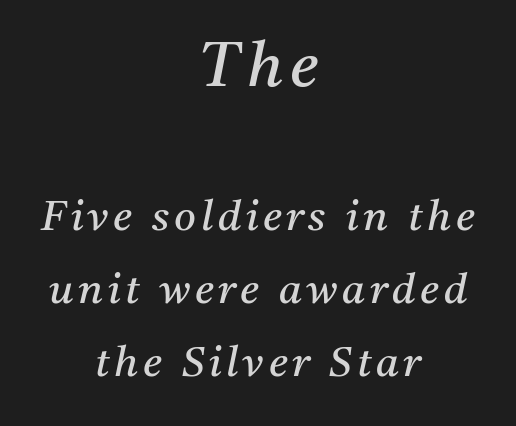
{"serif": "yes", "italic": "yes", "lean": "right", "slant_degrees": 11, "bold": "no", "weight": "regular", "width": "normal", "stroke_contrast": "medium", "x_height": "medium", "monospaced": "no", "underline": "no", "align": "center", "line_spacing_ratio": 1.74, "larger_block": "first", "size_ratio": 1.5, "glyph_px": 63}
